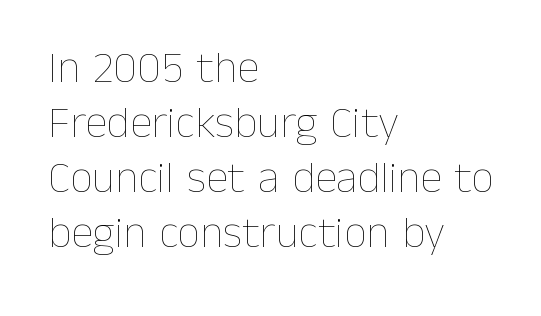
The image shows 45 px thin type, upright; set left-aligned, line spacing 1.22x, normal letter spacing, not underlined; low stroke contrast and a medium x-height.
